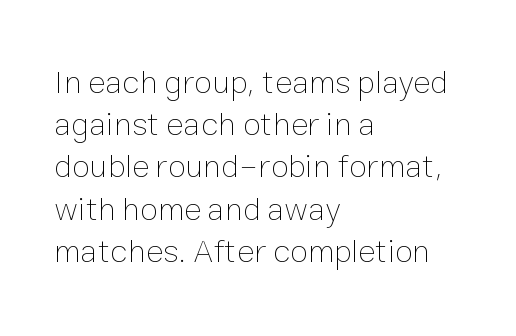
The image shows 33 px thin type, upright; set left-aligned, normal line spacing (1.28x), normal letter spacing, not underlined; low stroke contrast and a medium x-height.
